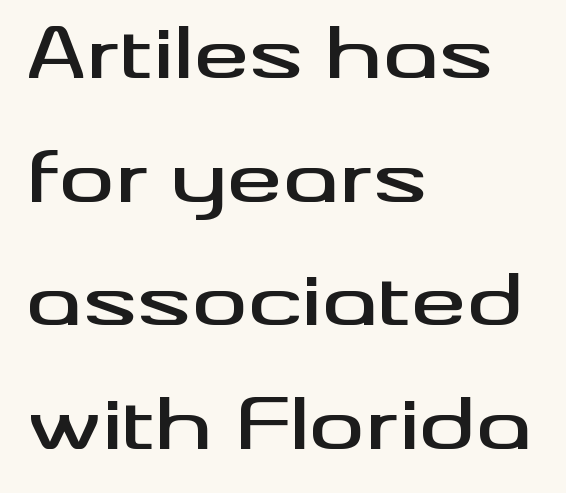
{"serif": "no", "italic": "no", "width": "wide", "stroke_contrast": "medium", "x_height": "small", "monospaced": "no", "underline": "no", "align": "left", "line_spacing_ratio": 1.79, "letter_spacing": "normal", "letter_spacing_em": 0.0, "glyph_px": 69}
